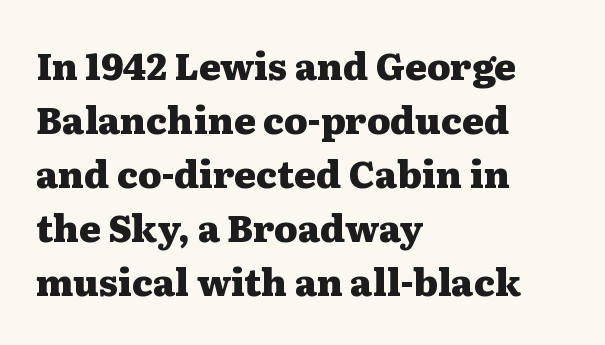
Check where the strokes stop: tiny serifs finish them off. Weight check: bold — yes, fully. These lines are set flush left with a ragged right edge. Ordinary non-slanted type is in use. Tracking here is standard; glyphs follow each other at the usual distance. Here the designer chose a conventional face with non-uniform glyph widths.
